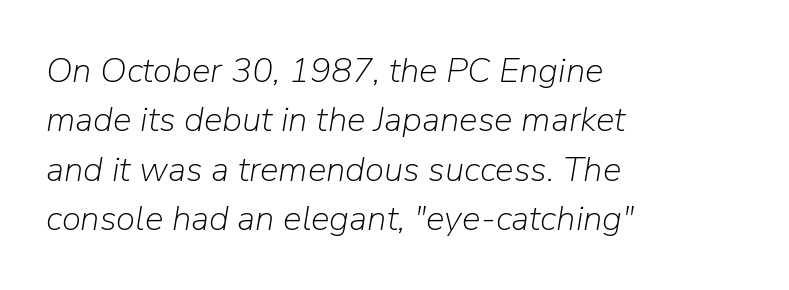
Short note: letters normally spaced. Here the designer chose a conventional face with non-uniform glyph widths. The characters are drawn with everyday or finer stroke widths. Short and long lines alike share a common starting point at left.
